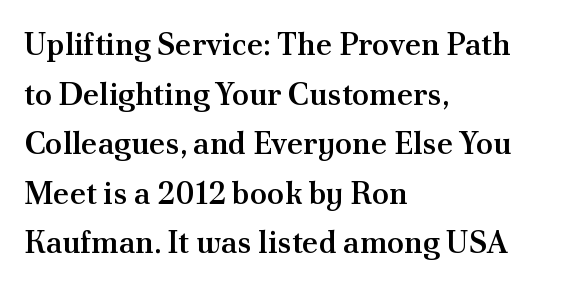
The image shows 31 px semibold serif type, upright; set left-aligned, normal line spacing (1.6x), normal letter spacing, not underlined; medium stroke contrast and a small x-height.
